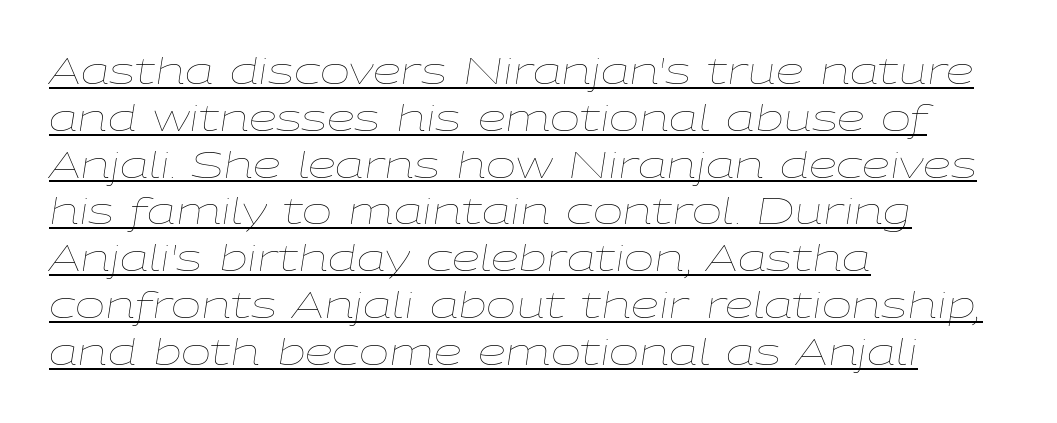
The image shows 36 px thin, wide type, italic (leaning right); set left-aligned, normal line spacing (1.3x), normal letter spacing, underlined; low stroke contrast and a medium x-height.
